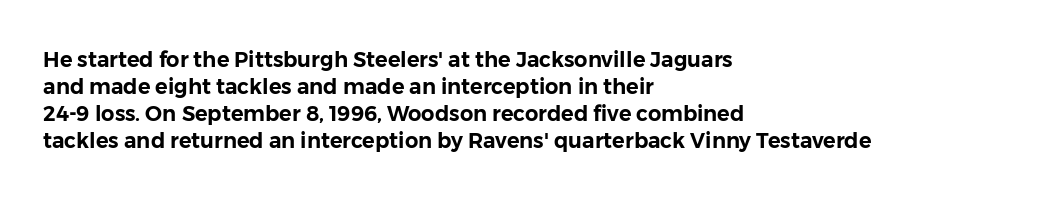
Q: Is the text italic (slanted)? A: No, it is upright.
Q: Is the text underlined? A: No.
Q: How is the paragraph aligned? A: Left-aligned.
Q: Is the spacing between letters normal or unusually wide? A: Normal.
Q: Is the spacing between lines tight, normal or loose? A: Normal.
